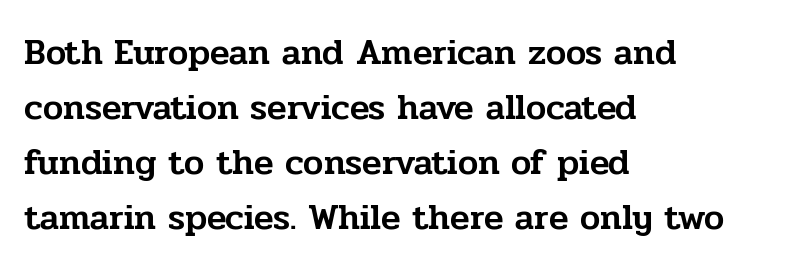
Q: Is the text italic (slanted)? A: No, it is upright.
Q: Is the typeface a serif or a sans-serif typeface? A: Serif.
Q: Is the text underlined? A: No.
Q: How is the paragraph aligned? A: Left-aligned.
Q: Is the spacing between letters normal or unusually wide? A: Normal.
Q: Is the spacing between lines tight, normal or loose? A: Normal.
Q: Width (condensed, normal, or wide)? A: Normal.
Q: Stroke contrast? A: Low.
Q: x-height? A: Medium.
Q: Monospaced? A: No.
